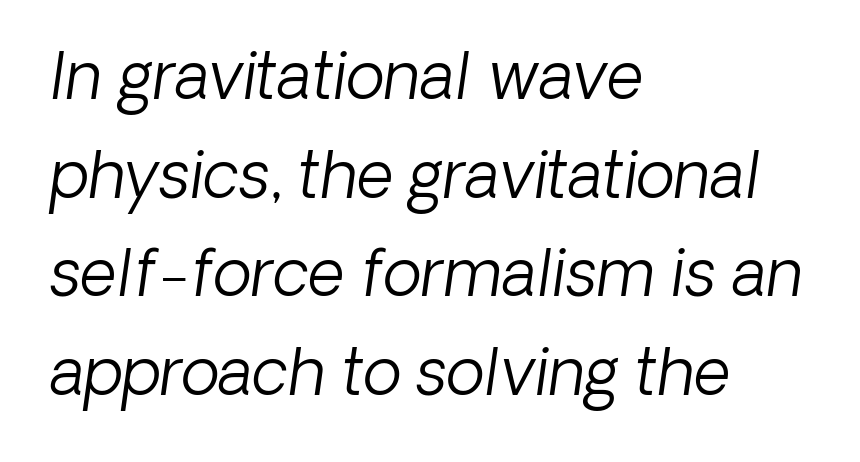
The image shows 64 px light sans-serif type; set left-aligned, normal line spacing (1.54x), normal letter spacing, not underlined; low stroke contrast and a medium x-height.
